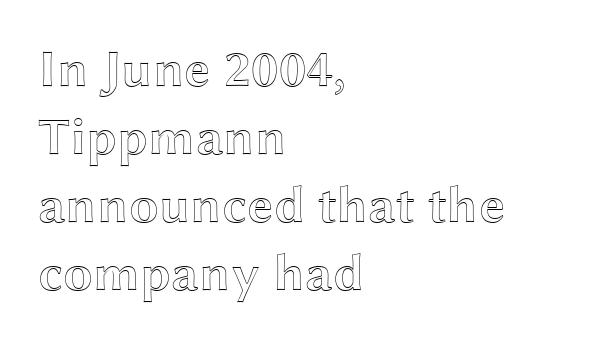
The image shows 53 px wide type, upright; set left-aligned, normal line spacing (1.28x), normal letter spacing, not underlined; a medium x-height.
